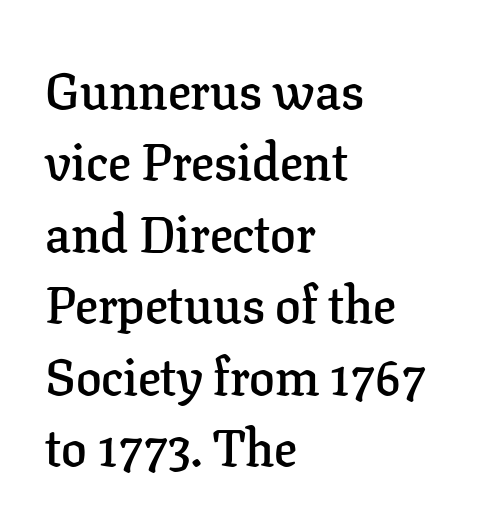
The image shows 51 px semibold serif type, upright; set left-aligned, normal line spacing (1.4x), normal letter spacing, not underlined; low stroke contrast and a medium x-height.
